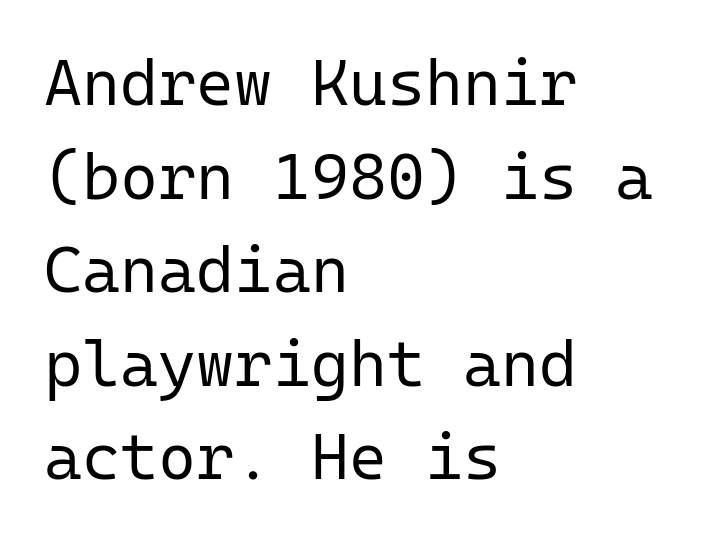
{"serif": "no", "italic": "no", "bold": "no", "weight": "regular", "width": "normal", "stroke_contrast": "low", "x_height": "medium", "monospaced": "yes", "underline": "no", "align": "left", "line_spacing": "normal", "line_spacing_ratio": 1.44, "letter_spacing": "normal", "letter_spacing_em": 0.0, "glyph_px": 65}
